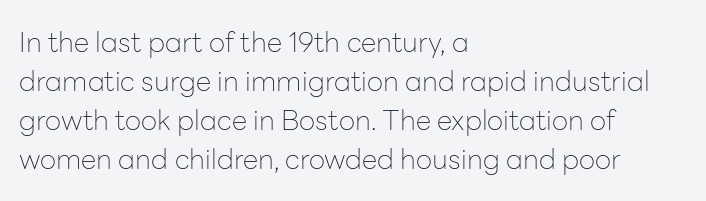
Unbolded letterforms with no extra heft. This rendering leaves character spacing at its baseline value. You can tell from the bare stems that sans-serif type was used. A typesetter would mark this as roman, not italic.
